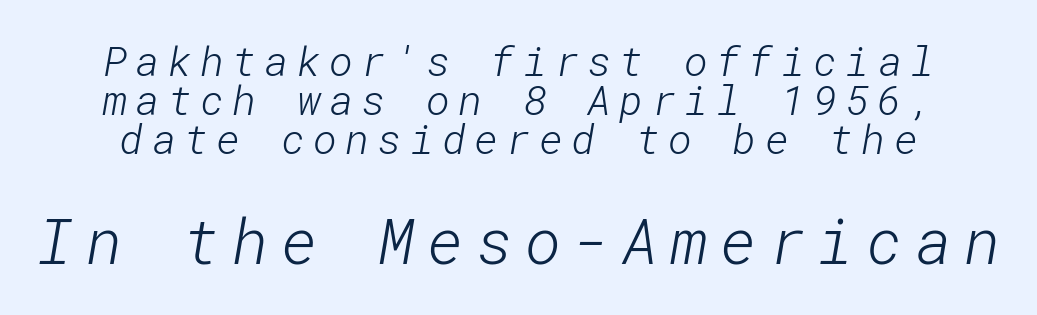
{"serif": "no", "bold": "no", "weight": "light", "width": "normal", "stroke_contrast": "low", "x_height": "medium", "underline": "no", "line_spacing": "tight", "line_spacing_ratio": 0.95, "letter_spacing": "wide", "letter_spacing_em": 0.2, "larger_block": "second", "size_ratio": 1.51, "glyph_px": 62}
